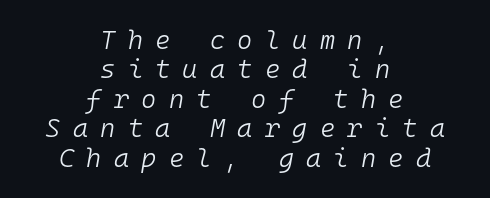
The image shows 26 px text type, italic (leaning right); set centered, tight line spacing (1.13x), unusually wide letter spacing (+0.47 em), not underlined.
